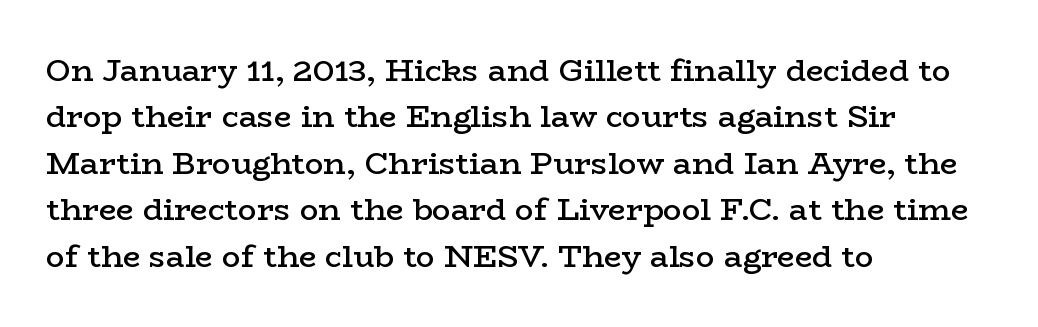
{"serif": "yes", "italic": "no", "bold": "semi", "weight": "semibold", "width": "wide", "stroke_contrast": "low", "x_height": "medium", "monospaced": "no", "underline": "no", "align": "left", "line_spacing": "normal", "line_spacing_ratio": 1.5, "letter_spacing": "normal", "letter_spacing_em": 0.0, "glyph_px": 31}
